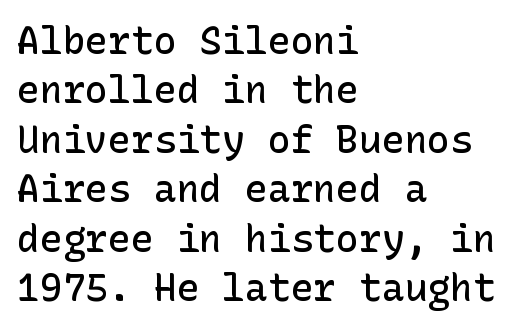
The text was rendered using a sans face with plain stroke endings. The characters look somewhat weighty, a semibold short of true bold. The setting favours the left margin, as ordinary paragraphs usually do. Decoration check: the copy has no underline. The font's upright variant was chosen for this text.
